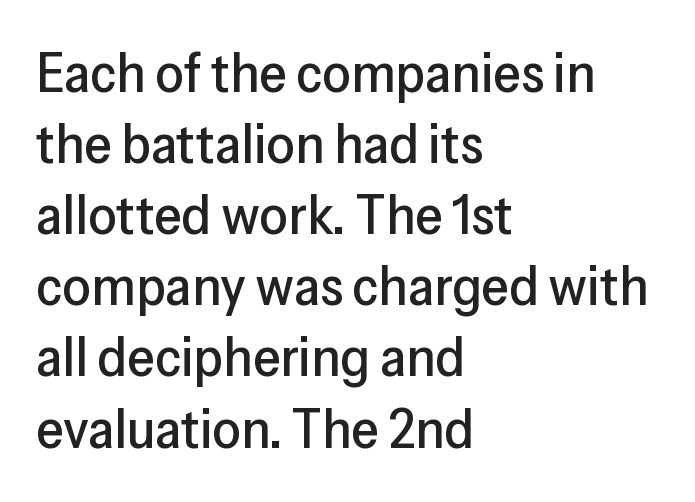
Serif or sans? Sans — the stroke terminals are bare. The passage is arranged the way most books set body copy — flush left. Every character sits straight up, as roman type does. Normally led — the rows are evenly, conventionally spaced. The baseline area is clear.
